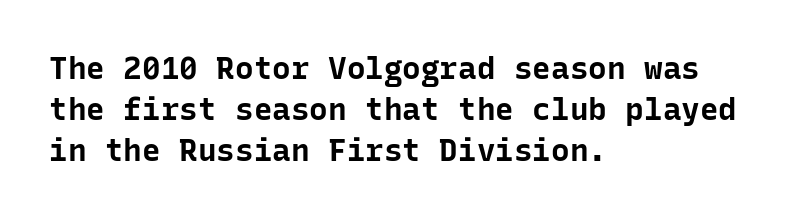
The image shows 31 px bold sans-serif type, upright, monospaced; set left-aligned, normal line spacing (1.33x), normal letter spacing, not underlined; low stroke contrast and a medium x-height.
